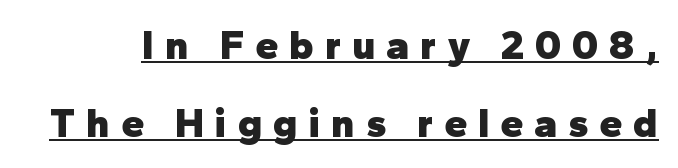
{"serif": "no", "italic": "no", "bold": "yes", "weight": "heavy", "width": "normal", "stroke_contrast": "low", "x_height": "medium", "monospaced": "no", "underline": "yes", "line_spacing": "loose", "line_spacing_ratio": 1.9, "letter_spacing": "wide", "letter_spacing_em": 0.27, "glyph_px": 41}
